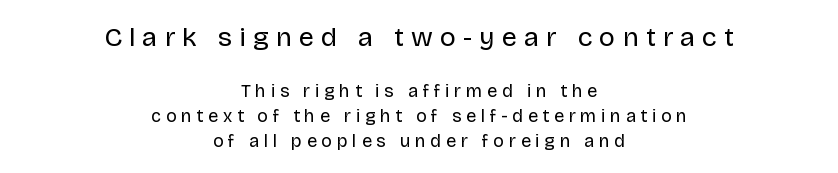
The image shows 27 px text type, upright; set centered, normal line spacing (1.41x), unusually wide letter spacing (+0.26 em), not underlined; the first (top) block is 1.5x larger.
